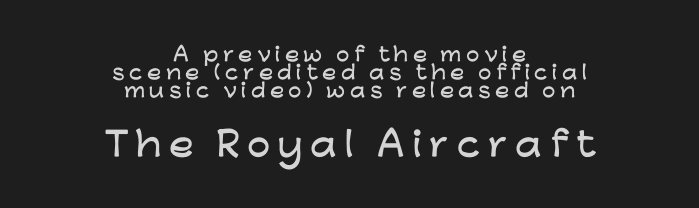
Q: Is the text italic (slanted)? A: No, it is upright.
Q: Is the typeface a serif or a sans-serif typeface? A: Sans-serif.
Q: Is the text underlined? A: No.
Q: How is the paragraph aligned? A: Centered.
Q: Is the spacing between letters normal or unusually wide? A: Unusually wide.
Q: Is the spacing between lines tight, normal or loose? A: Tight.
Q: Which block of text is set in a larger size, the first (top) or the second (bottom)? A: The second (bottom) one.
Q: Width (condensed, normal, or wide)? A: Wide.
Q: Stroke contrast? A: Low.
Q: x-height? A: Medium.
Q: Monospaced? A: No.
